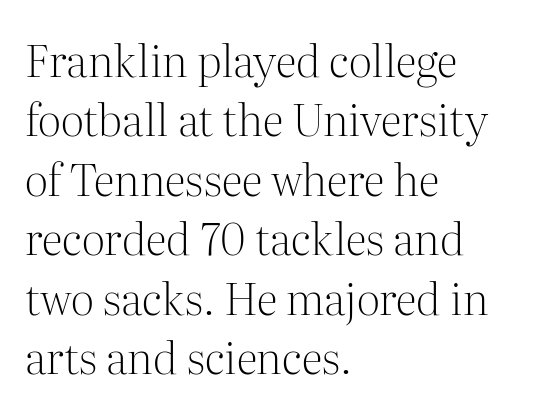
Q: Is the text bold? A: No.
Q: Is the text italic (slanted)? A: No, it is upright.
Q: Is the typeface a serif or a sans-serif typeface? A: Serif.
Q: Is the text underlined? A: No.
Q: How is the paragraph aligned? A: Left-aligned.
Q: Is the spacing between letters normal or unusually wide? A: Normal.
Q: Is the spacing between lines tight, normal or loose? A: Normal.
Q: Width (condensed, normal, or wide)? A: Normal.
Q: Stroke contrast? A: Medium.
Q: x-height? A: Medium.
Q: Monospaced? A: No.
